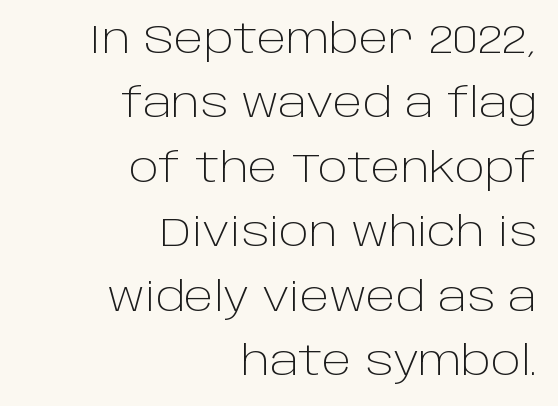
Q: Is the text bold? A: No.
Q: Is the text italic (slanted)? A: No, it is upright.
Q: Is the typeface a serif or a sans-serif typeface? A: Sans-serif.
Q: Is the text underlined? A: No.
Q: How is the paragraph aligned? A: Right-aligned.
Q: Is the spacing between letters normal or unusually wide? A: Normal.
Q: Is the spacing between lines tight, normal or loose? A: Normal.
Q: Width (condensed, normal, or wide)? A: Normal.
Q: Stroke contrast? A: Low.
Q: x-height? A: Large.
Q: Monospaced? A: No.
